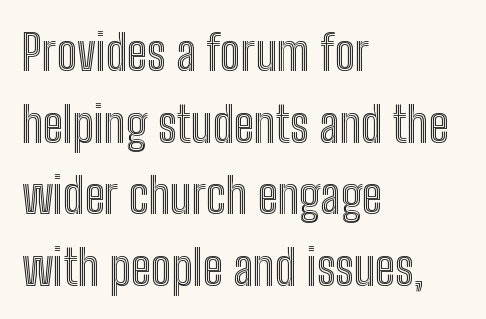
The image shows 49 px condensed type, upright; set left-aligned, normal line spacing (1.46x), normal letter spacing, not underlined; a medium x-height.
